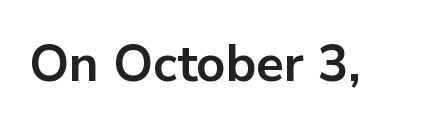
The image shows 51 px bold sans-serif type, upright; set normal letter spacing, not underlined; low stroke contrast and a medium x-height.
